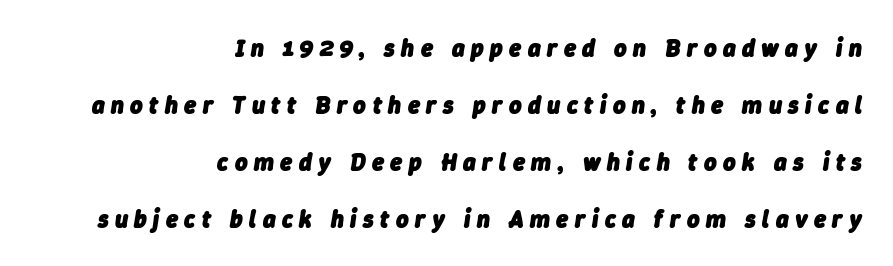
Q: Is the text bold? A: Yes.
Q: Is the text italic (slanted)? A: Yes, it leans right by about 9 degrees.
Q: Is the text underlined? A: No.
Q: How is the paragraph aligned? A: Right-aligned.
Q: Is the spacing between letters normal or unusually wide? A: Unusually wide.
Q: Is the spacing between lines tight, normal or loose? A: Loose.
